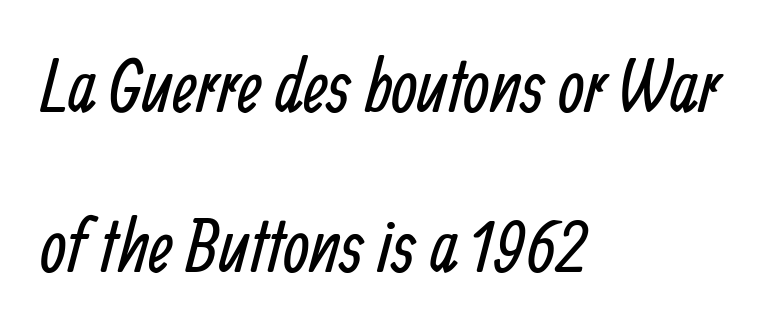
The image shows 75 px regular-weight, condensed sans-serif type; set left-aligned, loose line spacing (2.14x), normal letter spacing, not underlined; low stroke contrast and a medium x-height.
